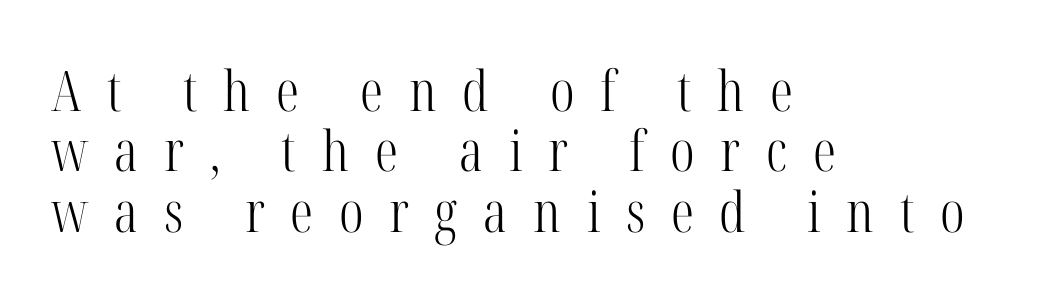
{"serif": "yes", "italic": "no", "bold": "no", "weight": "light", "width": "condensed", "stroke_contrast": "high", "x_height": "medium", "monospaced": "no", "underline": "no", "align": "left", "line_spacing": "tight", "line_spacing_ratio": 1.08, "letter_spacing": "wide", "letter_spacing_em": 0.46, "glyph_px": 56}
